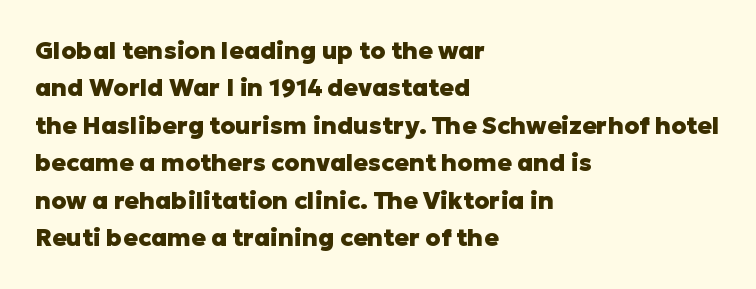
Underline: absent. Strokes here are thick enough to call this a true bold. This block has exactly the height ordinary leading produces. Standard letterfit; no display-style spreading of the glyphs. The lines are quadded left.
